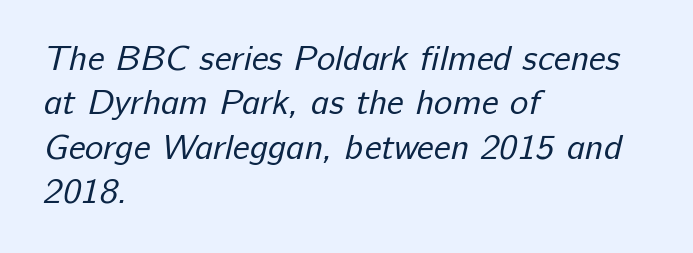
Q: Is the text bold? A: No.
Q: Is the typeface a serif or a sans-serif typeface? A: Sans-serif.
Q: Is the text underlined? A: No.
Q: How is the paragraph aligned? A: Left-aligned.
Q: Is the spacing between letters normal or unusually wide? A: Normal.
Q: Is the spacing between lines tight, normal or loose? A: Normal.
Q: Width (condensed, normal, or wide)? A: Normal.
Q: Stroke contrast? A: Low.
Q: x-height? A: Medium.
Q: Monospaced? A: No.
